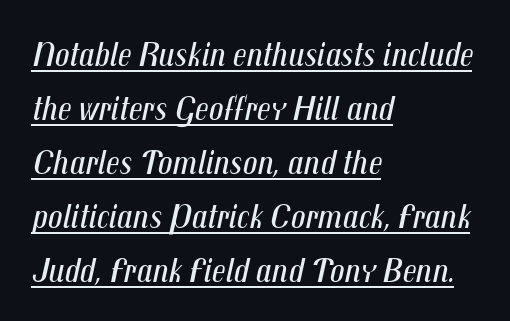
Q: Is the text bold? A: No.
Q: Is the text italic (slanted)? A: Yes, it leans right by about 12 degrees.
Q: Is the text underlined? A: Yes.
Q: How is the paragraph aligned? A: Left-aligned.
Q: Is the spacing between letters normal or unusually wide? A: Normal.
Q: Is the spacing between lines tight, normal or loose? A: Normal.
Q: Width (condensed, normal, or wide)? A: Condensed.
Q: Stroke contrast? A: Medium.
Q: x-height? A: Medium.
Q: Monospaced? A: No.
